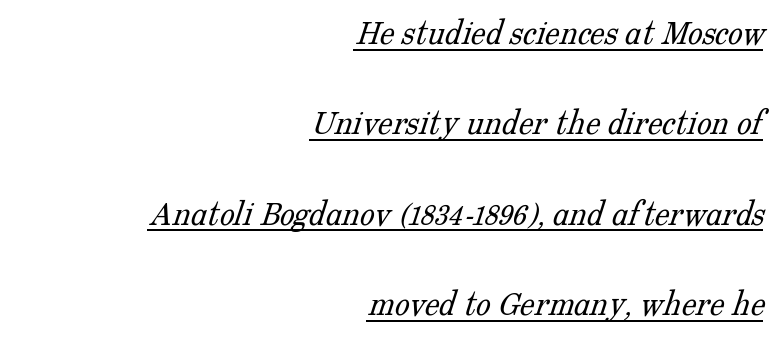
The rendering uses natural spacing where letterforms have individual widths. These lines stand farther apart than default settings would place them. Which margin do the lines hug? The right one — the left edge is uneven. The weight would be labelled regular, book, light, or lighter still. The rendered words wear a rule along their underside.
